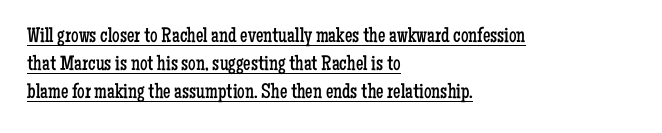
The image shows 21 px text type, upright; set left-aligned, normal line spacing (1.34x), normal letter spacing, underlined.
